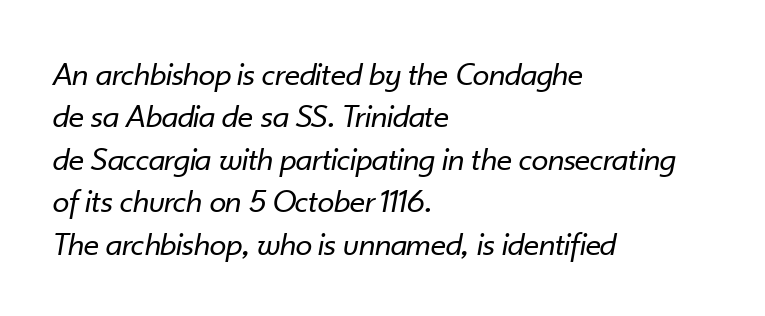
The image shows 34 px regular-weight type, italic (leaning right); set left-aligned, normal line spacing (1.25x), normal letter spacing, not underlined; low stroke contrast and a small x-height.
